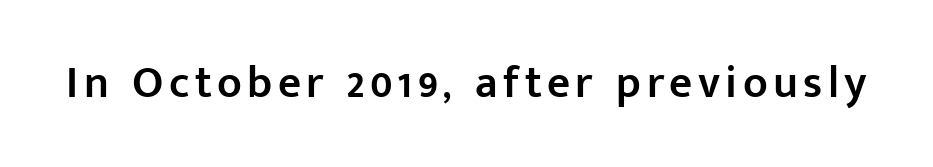
Semibold letterforms, between regular and bold. Proportional: the letters do not fall into vertical columns. Upright lettering throughout. The glyphs in this specimen are sans serif. The foot of each line stays bare and open.
